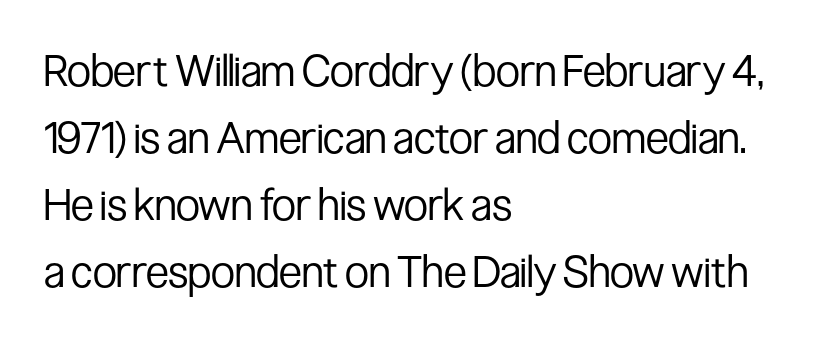
Q: Is the text bold? A: No.
Q: Is the text italic (slanted)? A: No, it is upright.
Q: Is the typeface a serif or a sans-serif typeface? A: Sans-serif.
Q: Is the text underlined? A: No.
Q: How is the paragraph aligned? A: Left-aligned.
Q: Is the spacing between letters normal or unusually wide? A: Normal.
Q: Is the spacing between lines tight, normal or loose? A: Normal.
Q: Width (condensed, normal, or wide)? A: Condensed.
Q: Stroke contrast? A: Low.
Q: x-height? A: Medium.
Q: Monospaced? A: No.
